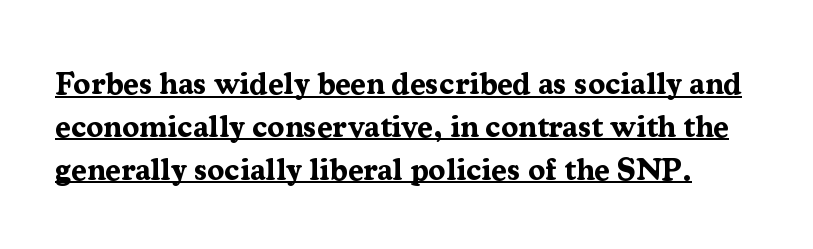
The type sits square on the baseline with zero lean. Each new line begins a customary step beneath the previous one. Students, this is bold: see how much ink each stroke carries. Serifs: yes, visible at the terminals of the letterforms. Honestly, the underline is the first thing you notice here. This sample uses plain, unmodified letter spacing.
